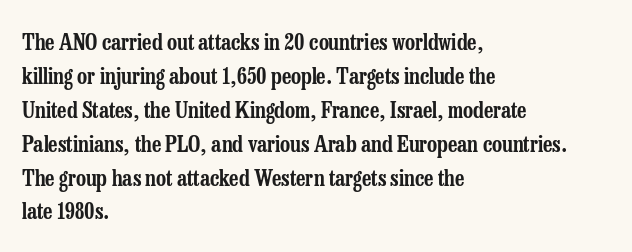
{"italic": "no", "underline": "no", "align": "left", "line_spacing": "normal", "line_spacing_ratio": 1.54, "letter_spacing": "normal", "letter_spacing_em": 0.0, "glyph_px": 22}
